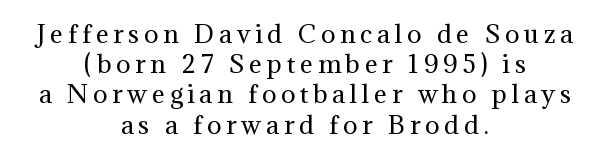
{"italic": "no", "bold": "no", "underline": "no", "align": "center", "line_spacing": "normal", "line_spacing_ratio": 1.26, "letter_spacing": "wide", "letter_spacing_em": 0.2, "glyph_px": 24}
